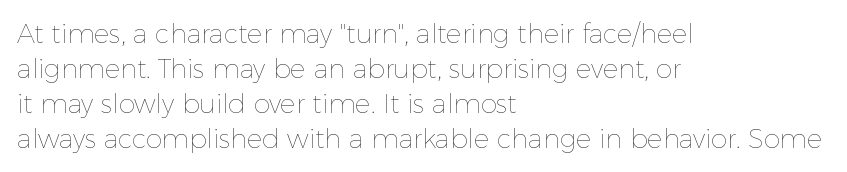
The strip under each line holds only bare page. Short note: letters normally spaced. The axis of the letterforms is exactly vertical. Line spacing here is normal. The rendering anchors every line to the left-hand side.
